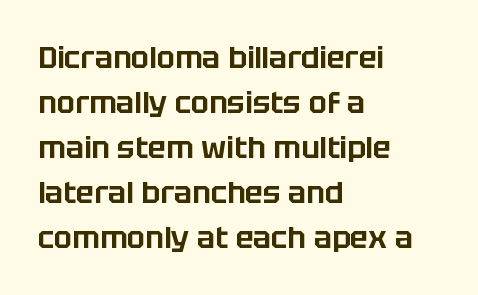
The image shows 30 px sans-serif type, upright; set left-aligned, normal line spacing (1.5x), normal letter spacing, not underlined; low stroke contrast and a large x-height.
